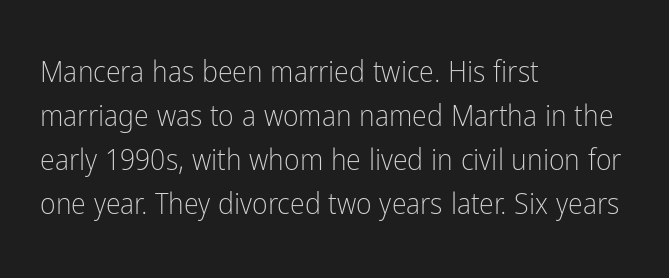
The image shows 30 px light, condensed sans-serif type, upright; set left-aligned, normal line spacing (1.47x), normal letter spacing, not underlined; low stroke contrast and a medium x-height.
